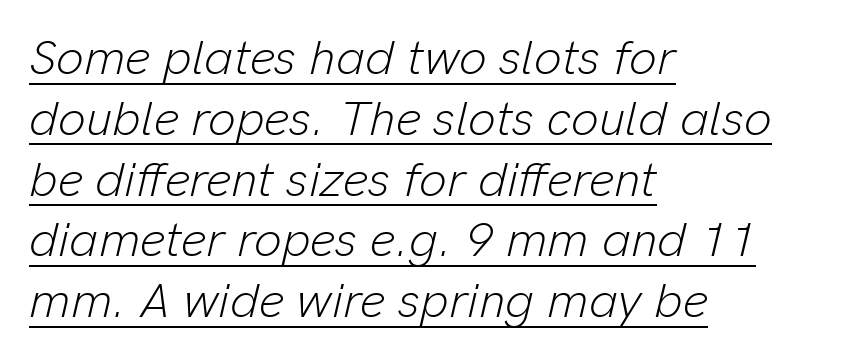
The rendering uses the underline text-decoration. Short and long lines alike share a common starting point at left. Glyph-to-glyph distance matches everyday printed text. Nothing heavy about these letters — not bold at all.
